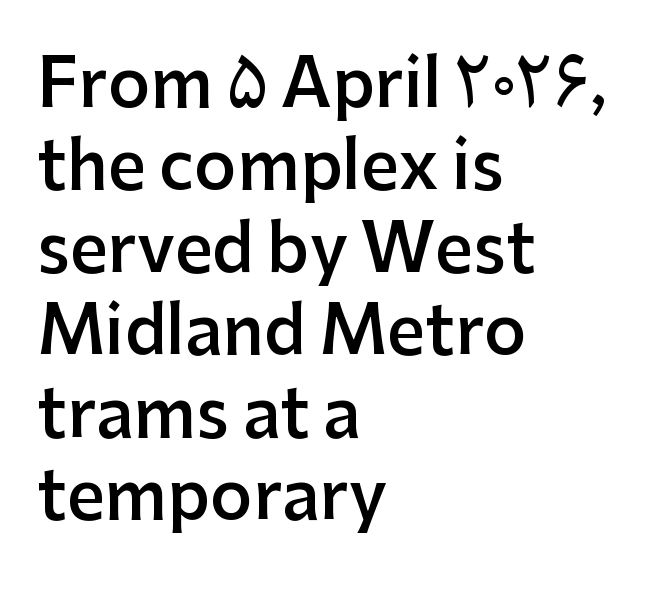
{"serif": "no", "italic": "no", "bold": "semi", "weight": "semibold", "width": "normal", "stroke_contrast": "low", "x_height": "medium", "monospaced": "no", "underline": "no", "align": "left", "line_spacing": "normal", "line_spacing_ratio": 1.25, "letter_spacing": "normal", "letter_spacing_em": 0.0, "glyph_px": 66}
